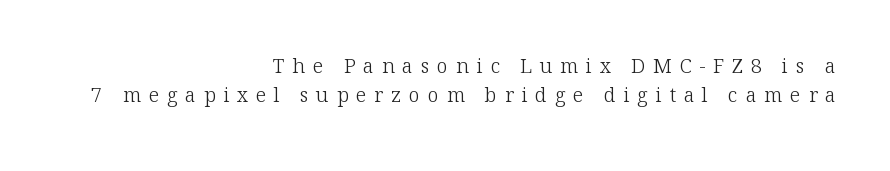
{"italic": "no", "bold": "no", "underline": "no", "align": "right", "line_spacing": "normal", "line_spacing_ratio": 1.45, "letter_spacing": "wide", "letter_spacing_em": 0.39, "glyph_px": 20}
